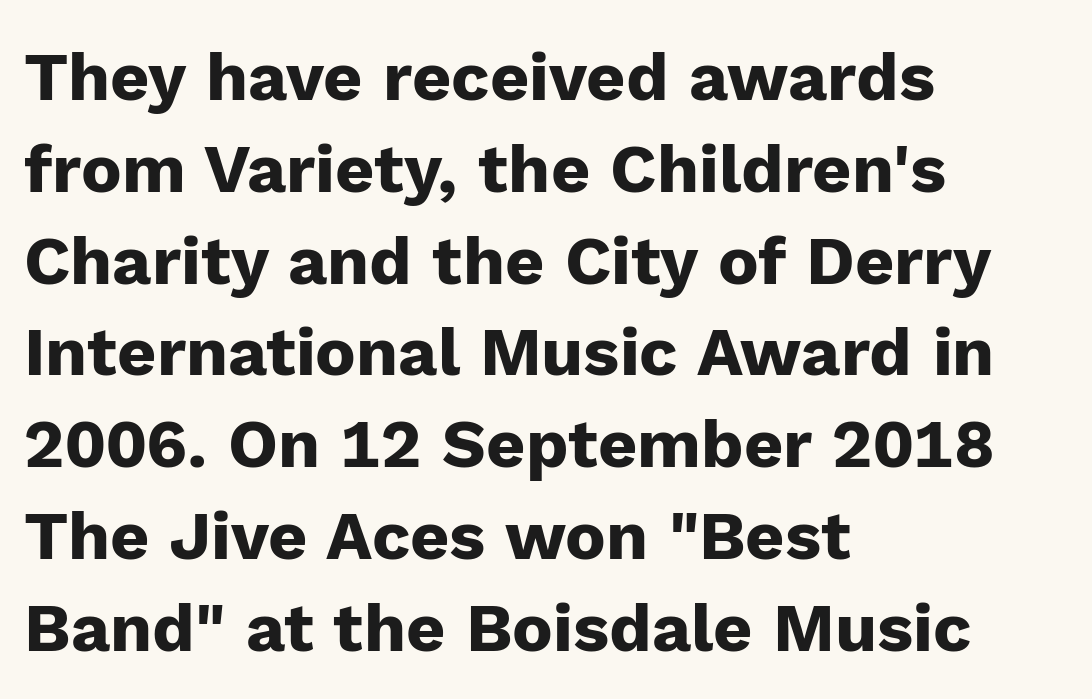
The image shows 68 px heavy sans-serif type, upright; set left-aligned, normal line spacing (1.35x), normal letter spacing, not underlined; low stroke contrast and a medium x-height.
